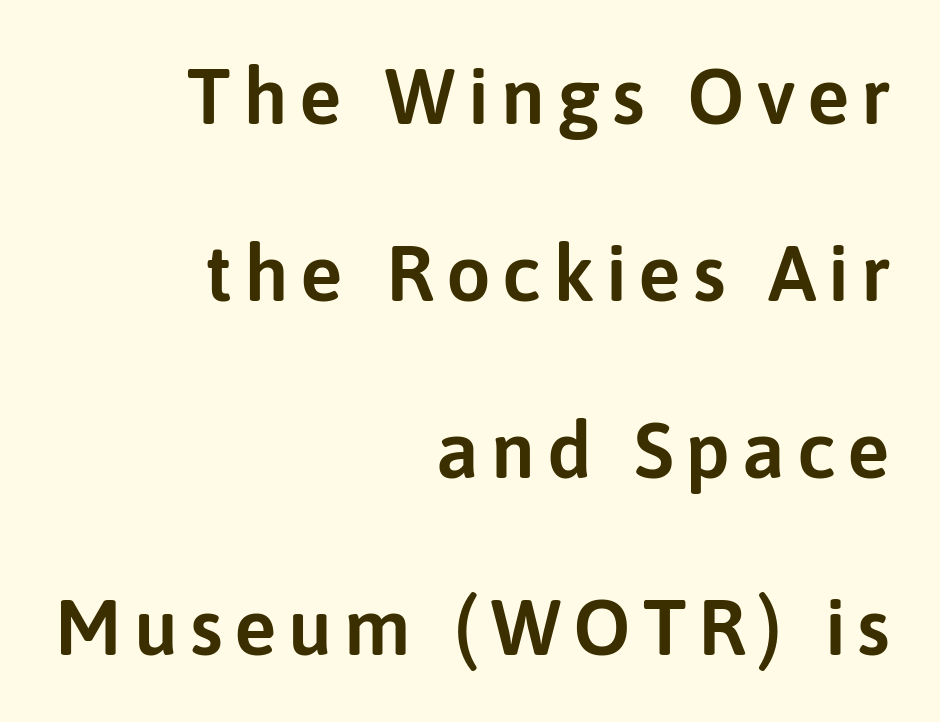
Q: Is the text italic (slanted)? A: No, it is upright.
Q: Is the typeface a serif or a sans-serif typeface? A: Sans-serif.
Q: Is the text underlined? A: No.
Q: How is the paragraph aligned? A: Right-aligned.
Q: Is the spacing between lines tight, normal or loose? A: Loose.
Q: Width (condensed, normal, or wide)? A: Normal.
Q: Stroke contrast? A: Low.
Q: x-height? A: Medium.
Q: Monospaced? A: No.
